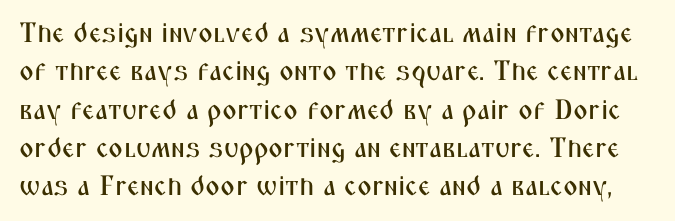
The image shows 28 px condensed sans-serif type, upright; set normal line spacing (1.37x), normal letter spacing, not underlined; medium stroke contrast and a medium x-height.
